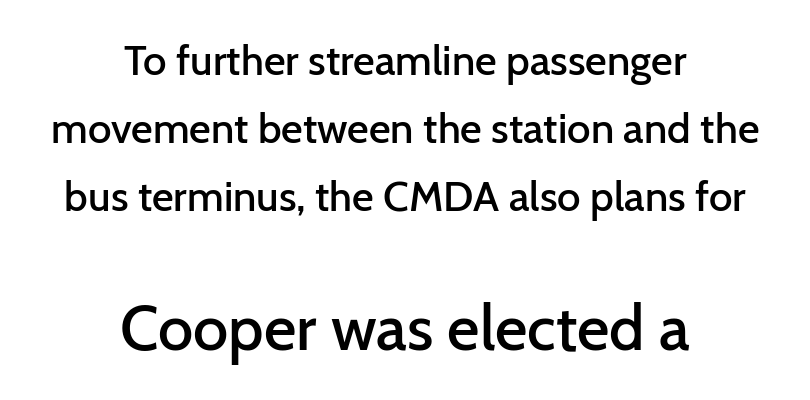
The image shows 63 px semibold sans-serif type, upright; set centered, normal line spacing (1.62x), normal letter spacing, not underlined; the second (bottom) block is 1.5x larger; low stroke contrast and a medium x-height.
